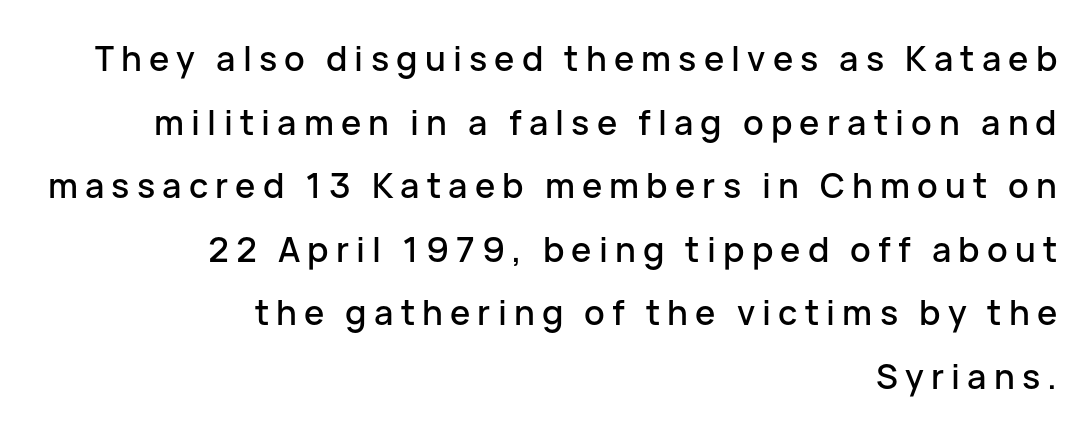
{"serif": "no", "italic": "no", "width": "normal", "stroke_contrast": "low", "x_height": "medium", "monospaced": "no", "underline": "no", "align": "right", "line_spacing_ratio": 1.87, "letter_spacing": "wide", "letter_spacing_em": 0.21, "glyph_px": 34}
